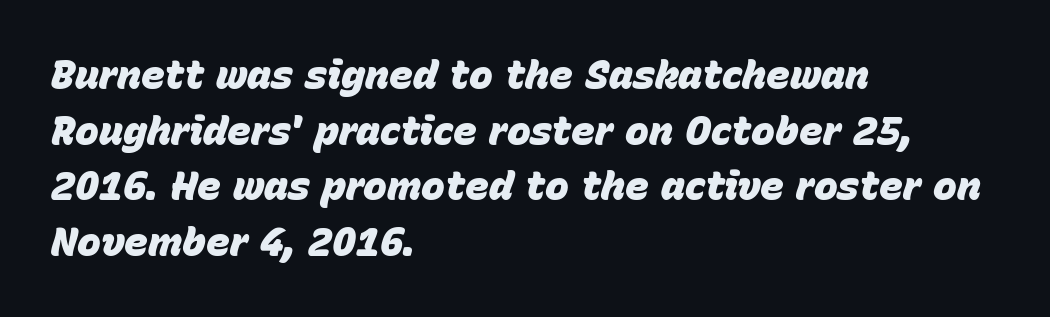
{"italic": "yes", "lean": "right", "slant_degrees": 15, "bold": "yes", "weight": "heavy", "width": "normal", "stroke_contrast": "low", "x_height": "large", "monospaced": "no", "underline": "no", "align": "left", "line_spacing": "normal", "line_spacing_ratio": 1.39, "letter_spacing": "normal", "letter_spacing_em": 0.0, "glyph_px": 40}
